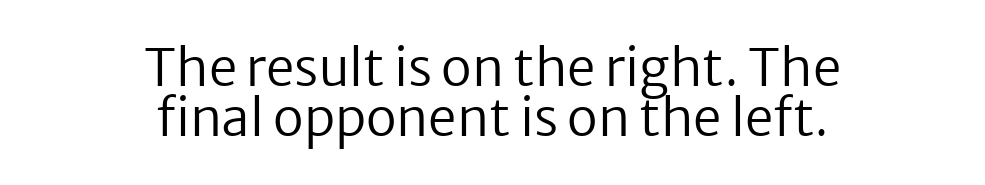
{"serif": "no", "italic": "no", "bold": "no", "weight": "regular", "width": "normal", "stroke_contrast": "low", "x_height": "medium", "monospaced": "no", "underline": "no", "align": "center", "line_spacing": "tight", "line_spacing_ratio": 0.98, "letter_spacing": "normal", "letter_spacing_em": 0.0, "glyph_px": 51}
